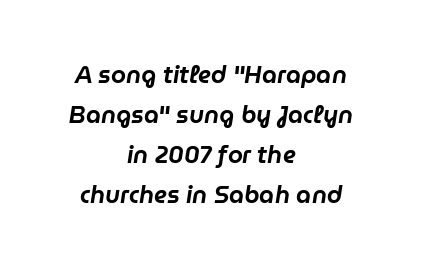
Teacher's note: observe the equal gaps on both sides — that is centered alignment. A clean baseline with only descenders dipping below it. Observe the lean: these are italic letterforms. Honestly, the letter spacing is just normal — you wouldn't notice it. Leading matches the norm, producing a regular column.
